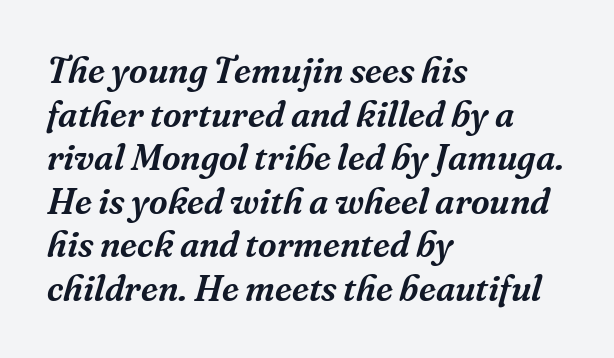
Looks like regular typesetting: each glyph gets only the width it needs. This sample uses plain, unmodified letter spacing. No word sits above an underline. Line beginnings align vertically; line endings do not. Slant detected: the letters are inclined. Font category for this specimen: serif.
